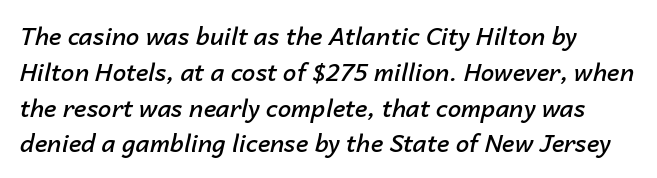
{"italic": "yes", "lean": "right", "slant_degrees": 14, "bold": "semi", "underline": "no", "line_spacing": "normal", "line_spacing_ratio": 1.49, "letter_spacing": "normal", "letter_spacing_em": 0.0, "glyph_px": 24}
